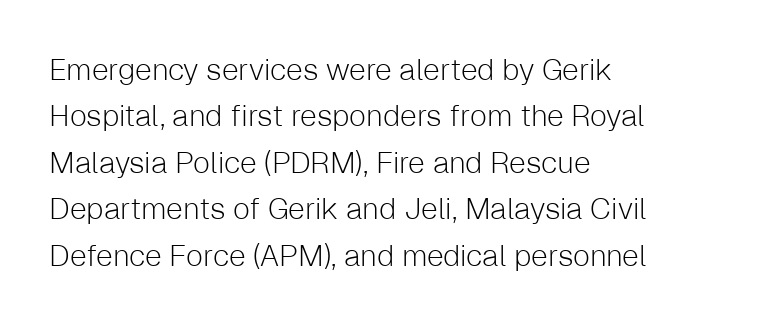
Q: Is the text bold? A: No.
Q: Is the text italic (slanted)? A: No, it is upright.
Q: Is the typeface a serif or a sans-serif typeface? A: Sans-serif.
Q: Is the text underlined? A: No.
Q: How is the paragraph aligned? A: Left-aligned.
Q: Is the spacing between letters normal or unusually wide? A: Normal.
Q: Is the spacing between lines tight, normal or loose? A: Normal.
Q: Width (condensed, normal, or wide)? A: Normal.
Q: Stroke contrast? A: Low.
Q: x-height? A: Medium.
Q: Monospaced? A: No.
